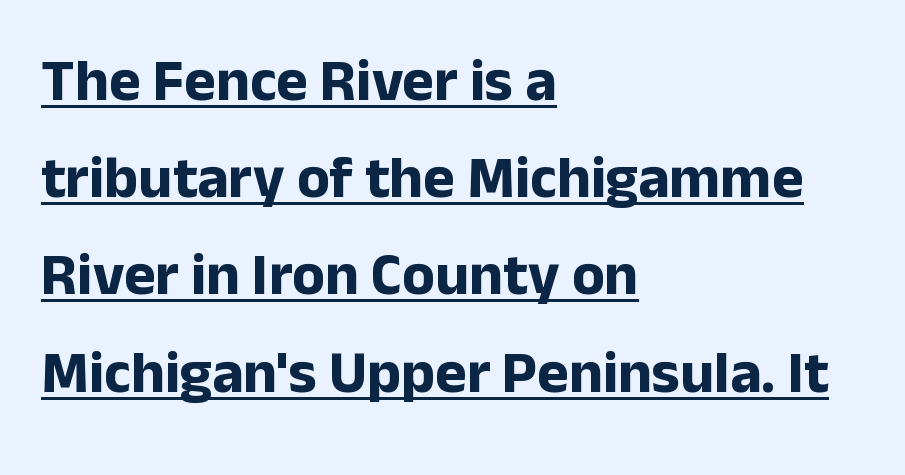
{"serif": "no", "italic": "no", "bold": "yes", "weight": "bold", "width": "normal", "stroke_contrast": "low", "x_height": "medium", "monospaced": "no", "underline": "yes", "align": "left", "line_spacing": "normal", "line_spacing_ratio": 1.62, "letter_spacing": "normal", "letter_spacing_em": 0.0, "glyph_px": 60}
